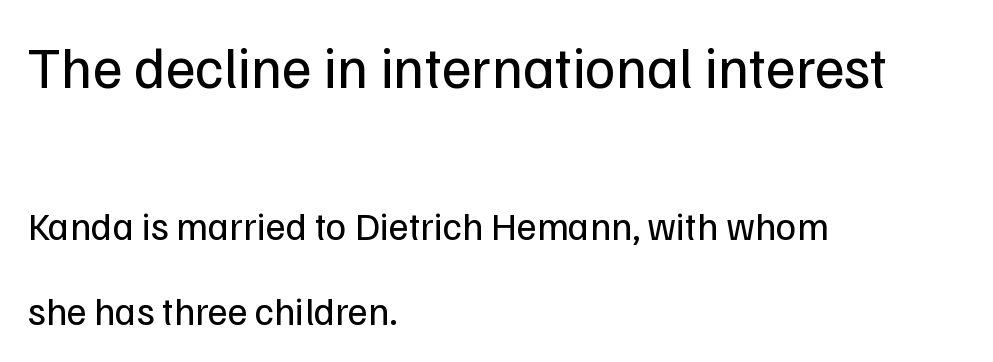
The image shows 58 px regular-weight sans-serif type, upright; set left-aligned, loose line spacing (2.17x), normal letter spacing, not underlined; the first (top) block is 1.49x larger; low stroke contrast and a medium x-height.
